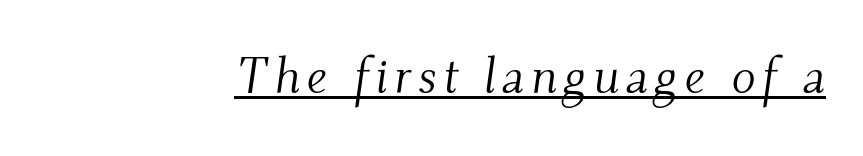
Q: Is the text bold? A: No.
Q: Is the text italic (slanted)? A: Yes, it leans right by about 9 degrees.
Q: Is the typeface a serif or a sans-serif typeface? A: Serif.
Q: Is the text underlined? A: Yes.
Q: How is the paragraph aligned? A: Right-aligned.
Q: Width (condensed, normal, or wide)? A: Normal.
Q: Stroke contrast? A: Medium.
Q: x-height? A: Small.
Q: Monospaced? A: No.
